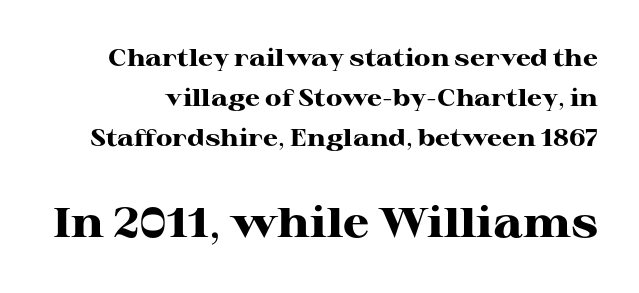
The image shows 42 px heavy, wide serif type, upright; set normal line spacing (1.66x), normal letter spacing, not underlined; the second (bottom) block is 1.75x larger; high stroke contrast and a medium x-height.
